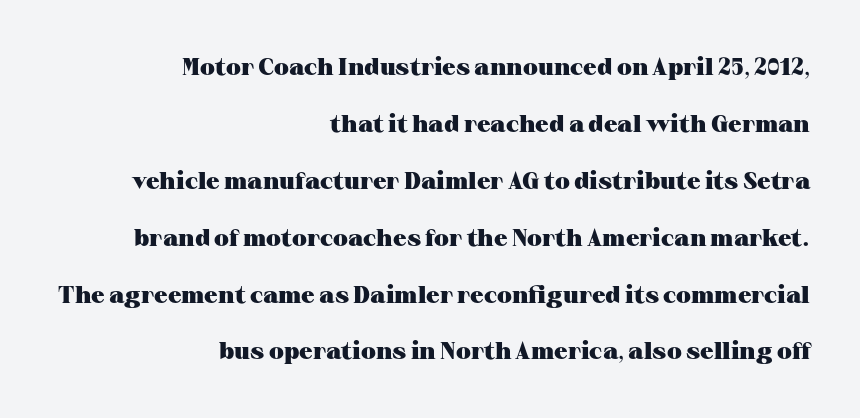
Words appear dense and cohesive because spacing is normal. Thick stems and heavy bowls — unmistakably bold. Students, observe: this is what heavily led, spacious text looks like. Is the block centered? No — it sits flush against the right margin.
